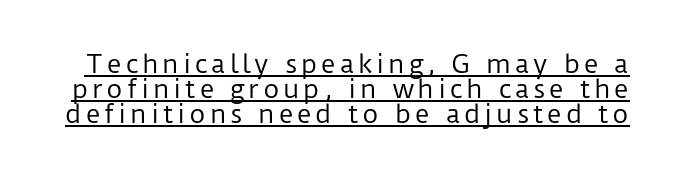
The font sits on the lighter half of the weight spectrum, regular included. What's the leading like? Squeezed, with rows nearly overlapping. A typographer would call this underscored text. The lettering stays uniformly vertical, giving the passage a roman look.
